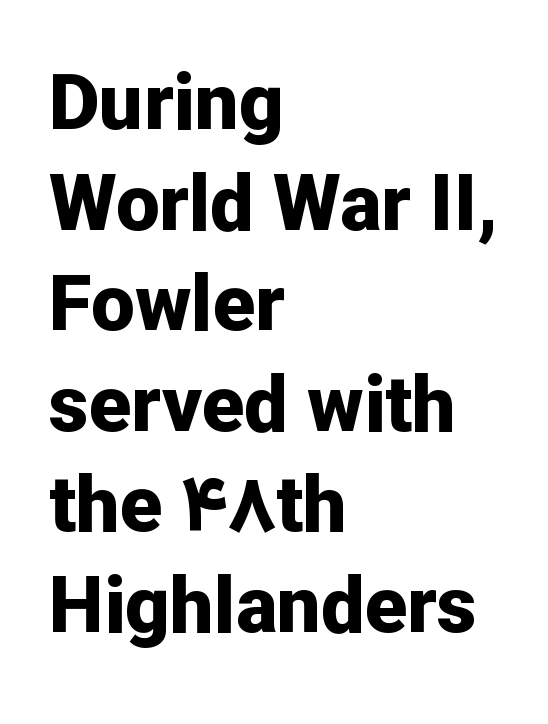
Posture: vertical. The setting favours the left margin, as ordinary paragraphs usually do. This rendering employs a face without finishing strokes, i.e., a sans-serif. Notice how thick the strokes are: this is what a full bold looks like.
